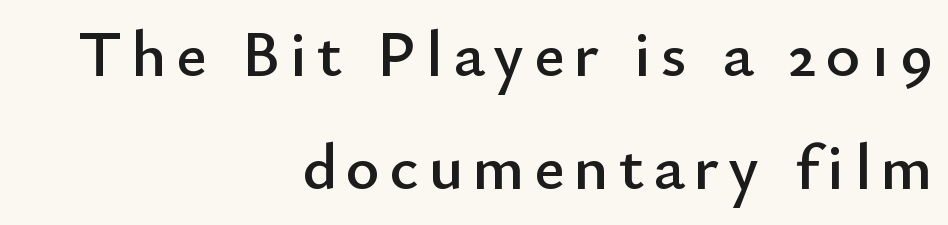
Any mark beneath the type? The region is blank. Spacing verdict: proportional, widths tailored to each character. The specimen reads as upright at a glance. A sans-serif font was chosen for this passage. The text block is weighted toward the right margin, trailing off unevenly leftward.
